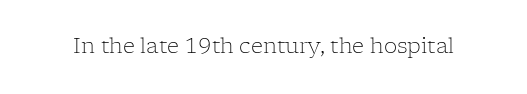
The passage shown is not underscored anywhere. The font's upright variant was chosen for this text. Stems here are at most as thick as an everyday book face. Observe the ordinary spacing: letters are neighbours, not strangers.
